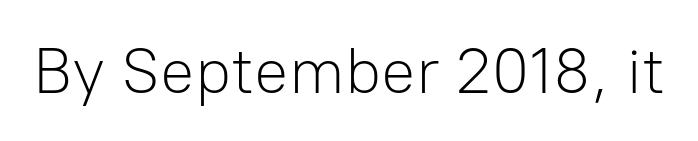
Underlining? Definitely not there. This sample has the flowing, uneven cadence of proportional lettering. Every character sits straight up, as roman type does. The cut favours lightness, reaching ordinary text weight at its darkest.
